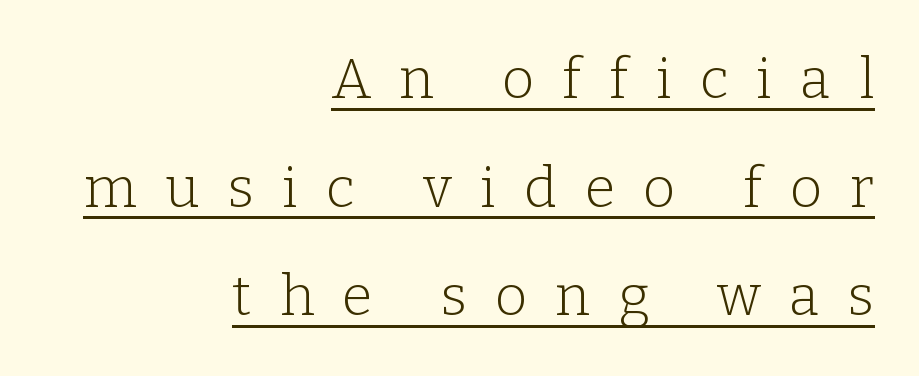
The image shows 56 px light serif type, upright; set right-aligned, loose line spacing (1.94x), unusually wide letter spacing (+0.5 em), underlined; low stroke contrast and a medium x-height.
